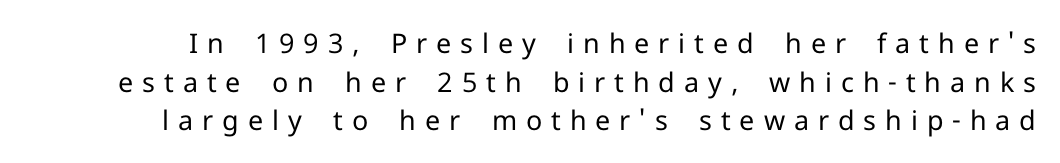
Q: Is the text bold? A: No.
Q: Is the text italic (slanted)? A: No, it is upright.
Q: Is the text underlined? A: No.
Q: Is the spacing between letters normal or unusually wide? A: Unusually wide.
Q: Is the spacing between lines tight, normal or loose? A: Normal.
